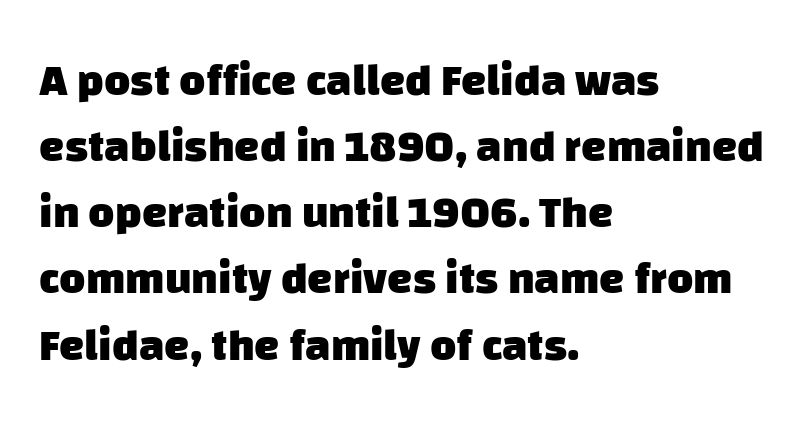
{"serif": "no", "bold": "yes", "weight": "heavy", "width": "normal", "stroke_contrast": "low", "x_height": "large", "monospaced": "no", "underline": "no", "align": "left", "line_spacing": "normal", "line_spacing_ratio": 1.47, "letter_spacing": "normal", "letter_spacing_em": 0.0, "glyph_px": 45}
